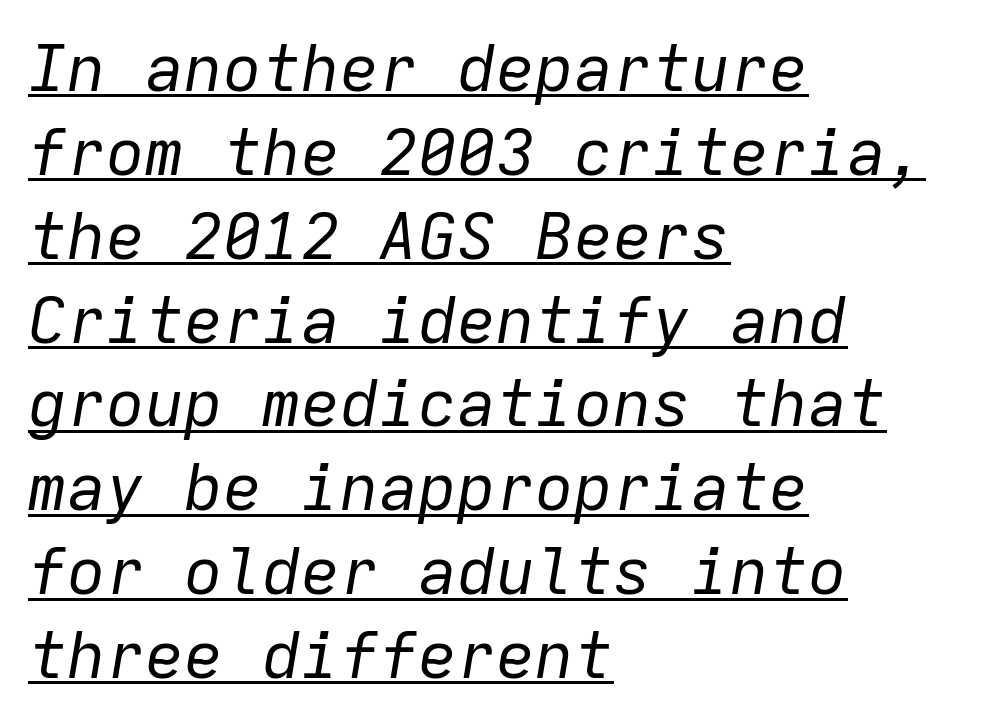
You could call the tracking neutral — neither tight nor loose. Stroke thickness stays within the range of a standard reading face or lighter. Interline gaps are of average width in this sample. Every row of glyphs begins at an identical x-position on the left. Note the uniform advance width — an 'i' takes as much space as an 'm'.
